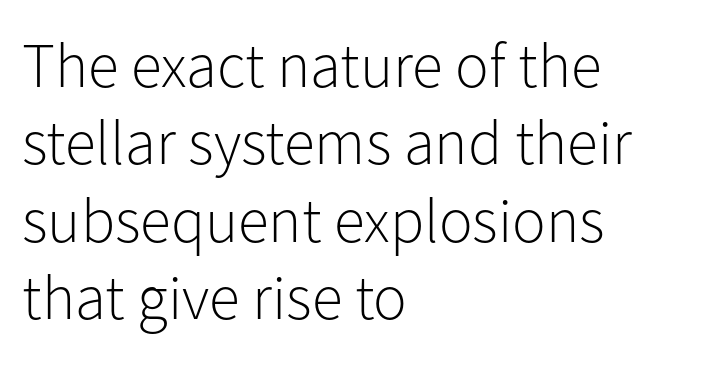
The image shows 63 px light sans-serif type, upright; set left-aligned, line spacing 1.23x, normal letter spacing, not underlined; low stroke contrast and a medium x-height.
